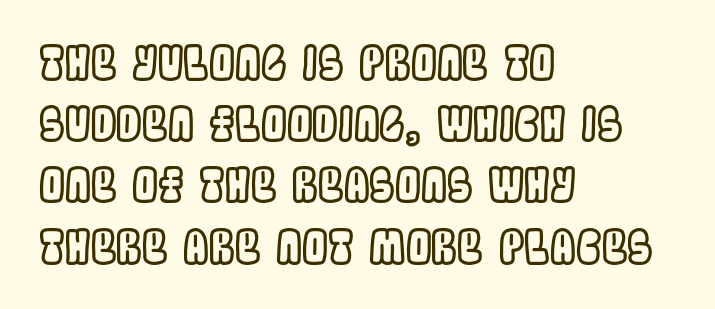
Q: Is the text italic (slanted)? A: No, it is upright.
Q: Is the text underlined? A: No.
Q: How is the paragraph aligned? A: Left-aligned.
Q: Is the spacing between letters normal or unusually wide? A: Normal.
Q: Is the spacing between lines tight, normal or loose? A: Normal.
Q: Width (condensed, normal, or wide)? A: Condensed.
Q: x-height? A: Large.
Q: Monospaced? A: No.
